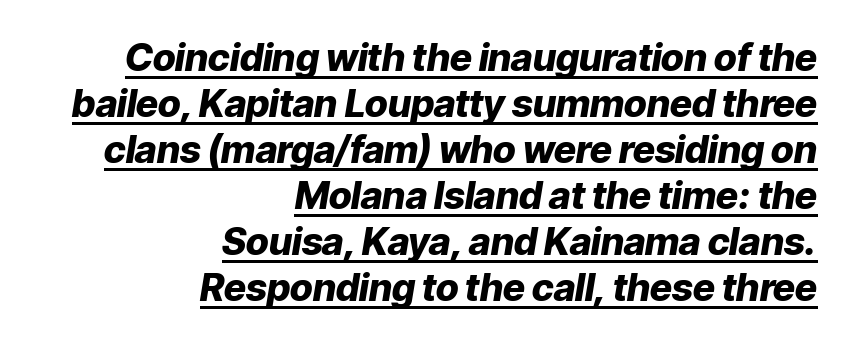
Q: Is the text bold? A: Yes.
Q: Is the text italic (slanted)? A: Yes, it leans right by about 9 degrees.
Q: Is the text underlined? A: Yes.
Q: How is the paragraph aligned? A: Right-aligned.
Q: Is the spacing between letters normal or unusually wide? A: Normal.
Q: Width (condensed, normal, or wide)? A: Normal.
Q: Stroke contrast? A: Low.
Q: x-height? A: Medium.
Q: Monospaced? A: No.
